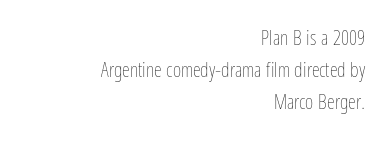
The image shows 20 px text type, upright; set right-aligned, normal line spacing (1.59x), normal letter spacing, not underlined.
